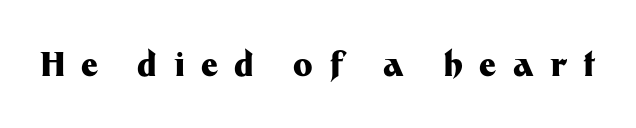
The image shows 33 px heavy sans-serif type, upright; set unusually wide letter spacing (+0.49 em), not underlined; medium stroke contrast and a medium x-height.
